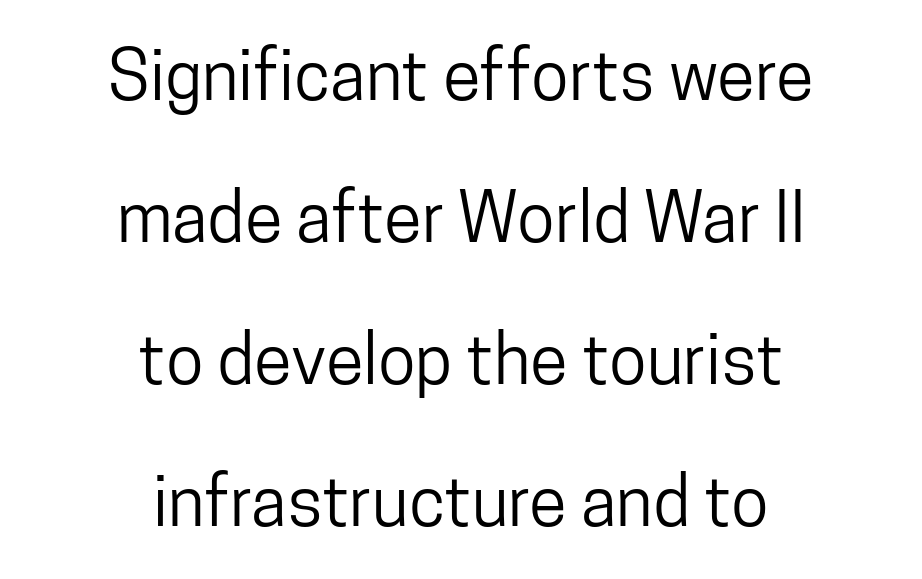
Q: Is the text italic (slanted)? A: No, it is upright.
Q: Is the typeface a serif or a sans-serif typeface? A: Sans-serif.
Q: Is the text underlined? A: No.
Q: How is the paragraph aligned? A: Centered.
Q: Is the spacing between letters normal or unusually wide? A: Normal.
Q: Is the spacing between lines tight, normal or loose? A: Loose.
Q: Width (condensed, normal, or wide)? A: Condensed.
Q: Stroke contrast? A: Low.
Q: x-height? A: Medium.
Q: Monospaced? A: No.
